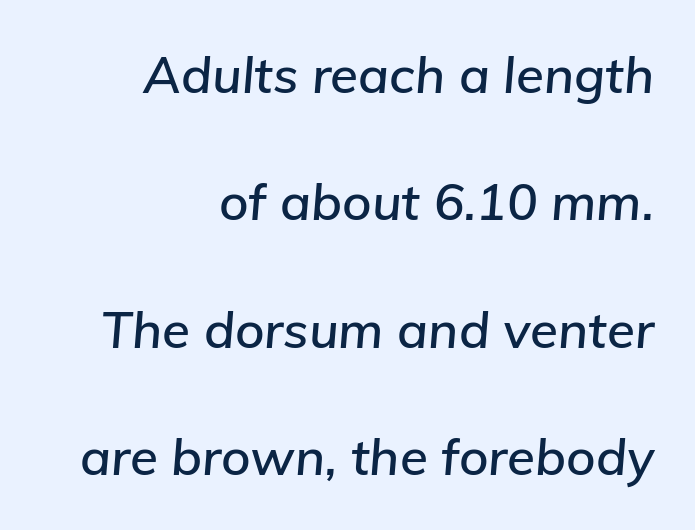
{"italic": "yes", "lean": "right", "slant_degrees": 5, "width": "normal", "stroke_contrast": "low", "x_height": "medium", "monospaced": "no", "underline": "no", "align": "right", "line_spacing": "loose", "line_spacing_ratio": 2.5, "letter_spacing": "normal", "letter_spacing_em": 0.0, "glyph_px": 51}
